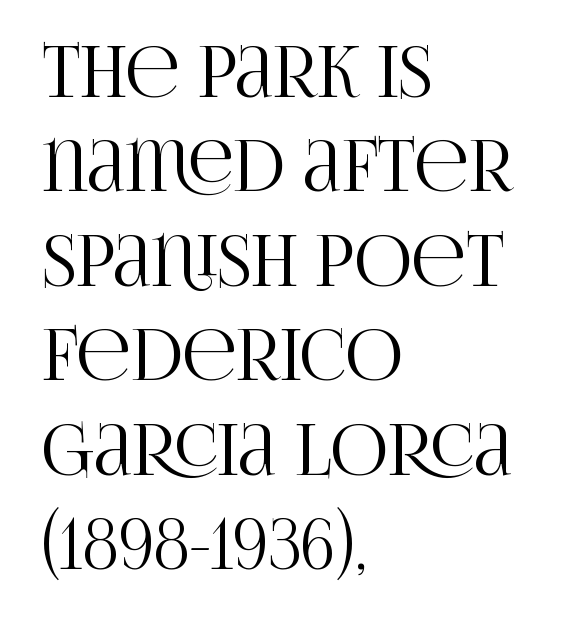
Q: Is the text italic (slanted)? A: No, it is upright.
Q: Is the typeface a serif or a sans-serif typeface? A: Serif.
Q: Is the text underlined? A: No.
Q: How is the paragraph aligned? A: Left-aligned.
Q: Is the spacing between letters normal or unusually wide? A: Normal.
Q: Is the spacing between lines tight, normal or loose? A: Normal.
Q: Width (condensed, normal, or wide)? A: Condensed.
Q: Stroke contrast? A: High.
Q: x-height? A: Large.
Q: Monospaced? A: No.
